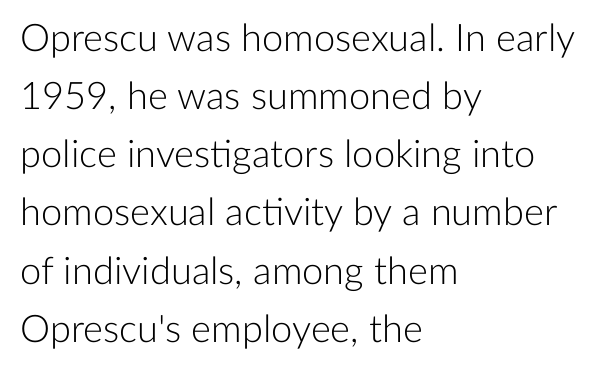
Q: Is the text bold? A: No.
Q: Is the text italic (slanted)? A: No, it is upright.
Q: Is the typeface a serif or a sans-serif typeface? A: Sans-serif.
Q: Is the text underlined? A: No.
Q: How is the paragraph aligned? A: Left-aligned.
Q: Is the spacing between letters normal or unusually wide? A: Normal.
Q: Is the spacing between lines tight, normal or loose? A: Normal.
Q: Width (condensed, normal, or wide)? A: Normal.
Q: Stroke contrast? A: Low.
Q: x-height? A: Medium.
Q: Monospaced? A: No.
